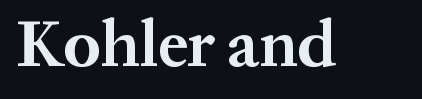
Q: Is the text bold? A: Yes.
Q: Is the text italic (slanted)? A: No, it is upright.
Q: Is the typeface a serif or a sans-serif typeface? A: Serif.
Q: Is the text underlined? A: No.
Q: Is the spacing between letters normal or unusually wide? A: Normal.
Q: Width (condensed, normal, or wide)? A: Normal.
Q: Stroke contrast? A: Medium.
Q: x-height? A: Medium.
Q: Monospaced? A: No.
